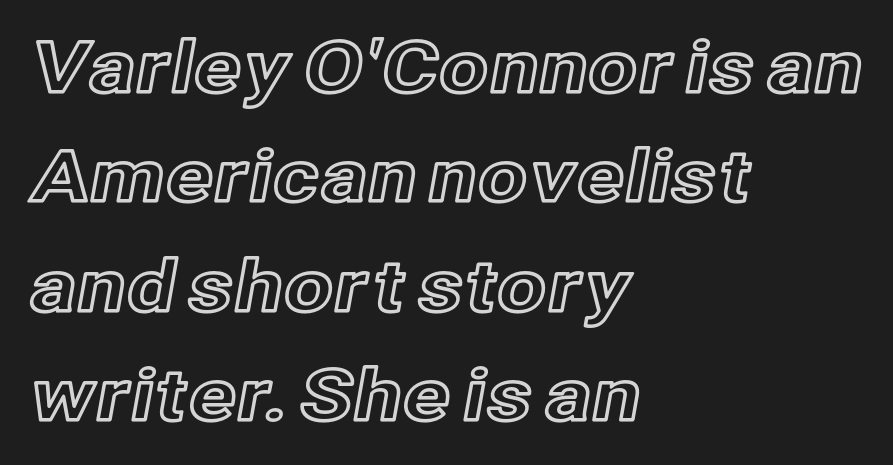
Q: Is the text italic (slanted)? A: Yes.
Q: Is the text underlined? A: No.
Q: How is the paragraph aligned? A: Left-aligned.
Q: Is the spacing between letters normal or unusually wide? A: Normal.
Q: Is the spacing between lines tight, normal or loose? A: Normal.
Q: Width (condensed, normal, or wide)? A: Normal.
Q: x-height? A: Medium.
Q: Monospaced? A: No.
